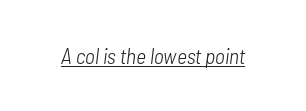
The typeface has the unassuming heft of standard copy or less. Does extra space separate the letters? No, they use regular spacing. Every word sits above its own underline. The specimen reads as italic at a glance.
